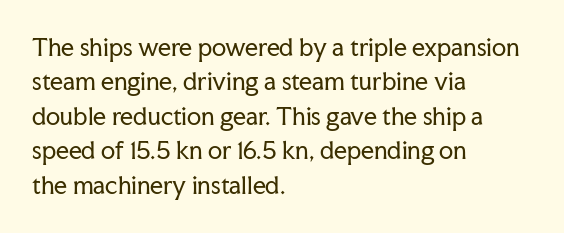
The image shows 23 px text type, upright; set left-aligned, normal line spacing (1.5x), normal letter spacing, not underlined.
